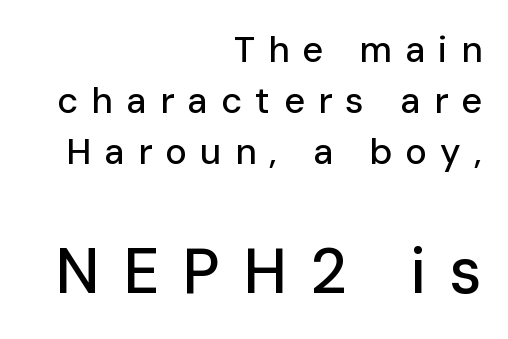
Typesetter's note — lower block bumped up in size, upper block left smaller. Honestly, the letter spacing is so wide it's the main thing you notice. The face used here is proportionally spaced, like ordinary book or web type. Anything drawn beneath the words? Only blank space. This sample uses an upright cut, with every glyph sitting square on the baseline. Classification — sans serif.
